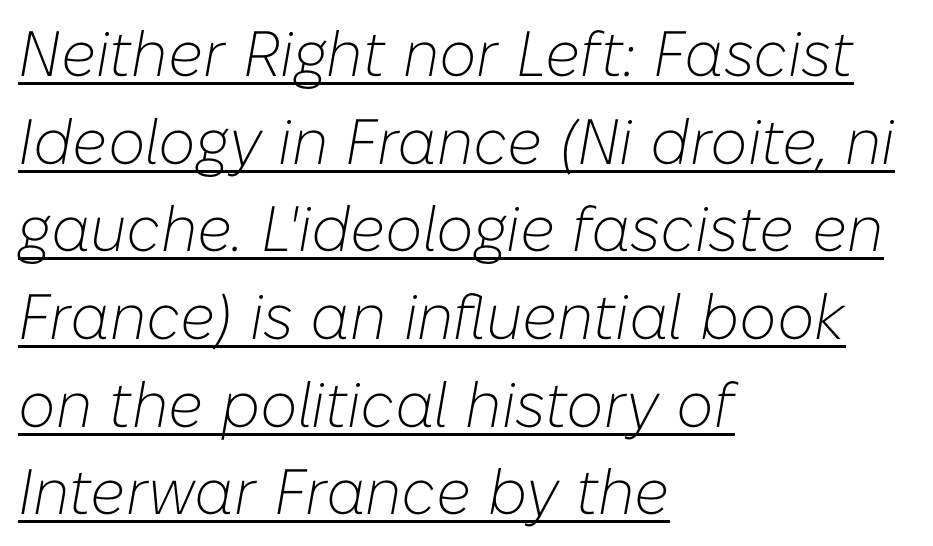
Q: Is the text bold? A: No.
Q: Is the text italic (slanted)? A: Yes, it leans right by about 10 degrees.
Q: Is the text underlined? A: Yes.
Q: How is the paragraph aligned? A: Left-aligned.
Q: Is the spacing between letters normal or unusually wide? A: Normal.
Q: Is the spacing between lines tight, normal or loose? A: Normal.
Q: Width (condensed, normal, or wide)? A: Normal.
Q: Stroke contrast? A: Low.
Q: x-height? A: Medium.
Q: Monospaced? A: No.
